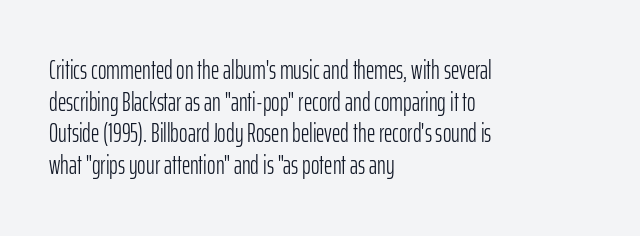
Q: Is the text bold? A: No.
Q: Is the text italic (slanted)? A: No, it is upright.
Q: Is the text underlined? A: No.
Q: How is the paragraph aligned? A: Left-aligned.
Q: Is the spacing between letters normal or unusually wide? A: Normal.
